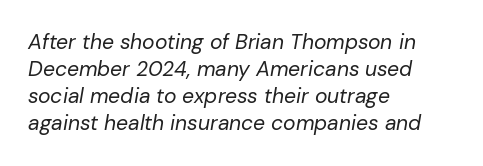
The image shows 21 px text type, italic (leaning right); set left-aligned, normal line spacing (1.29x), normal letter spacing, not underlined.
